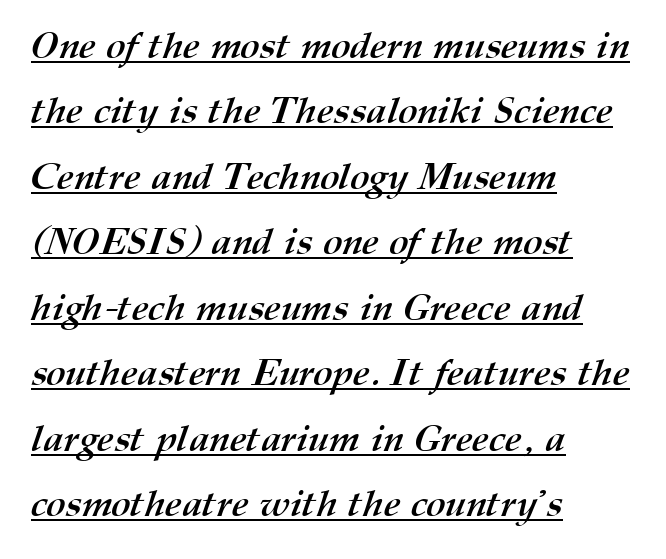
{"bold": "yes", "weight": "semibold", "width": "normal", "stroke_contrast": "medium", "x_height": "medium", "monospaced": "no", "underline": "yes", "align": "left", "line_spacing_ratio": 1.77, "letter_spacing": "normal", "letter_spacing_em": 0.0, "glyph_px": 37}
